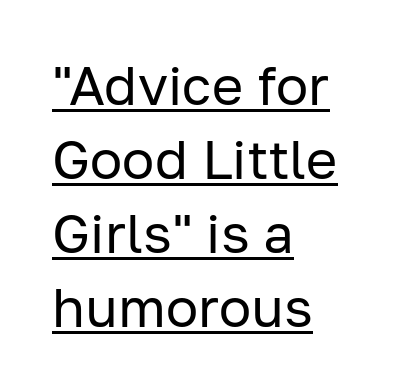
The weight tops out at a normal text grade. Standard letterfit; no display-style spreading of the glyphs. The lines sit at an ordinary, default distance from one another. You could not count columns in this text — the font is proportionally spaced. Rendered with straight, roman letterforms.
